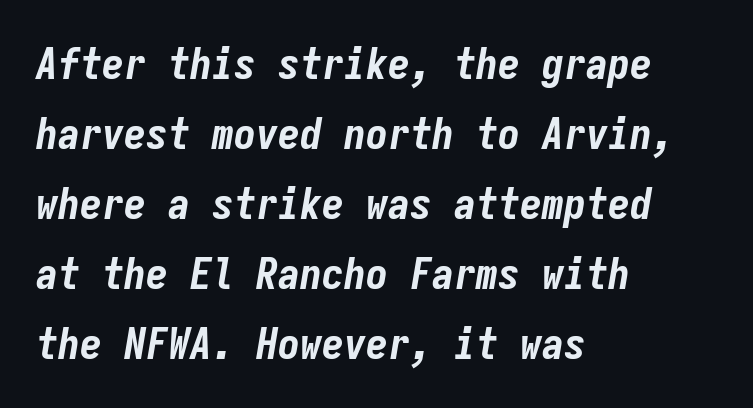
The image shows 44 px bold, condensed type, italic (leaning right), monospaced; set left-aligned, normal line spacing (1.59x), normal letter spacing, not underlined; low stroke contrast and a medium x-height.
